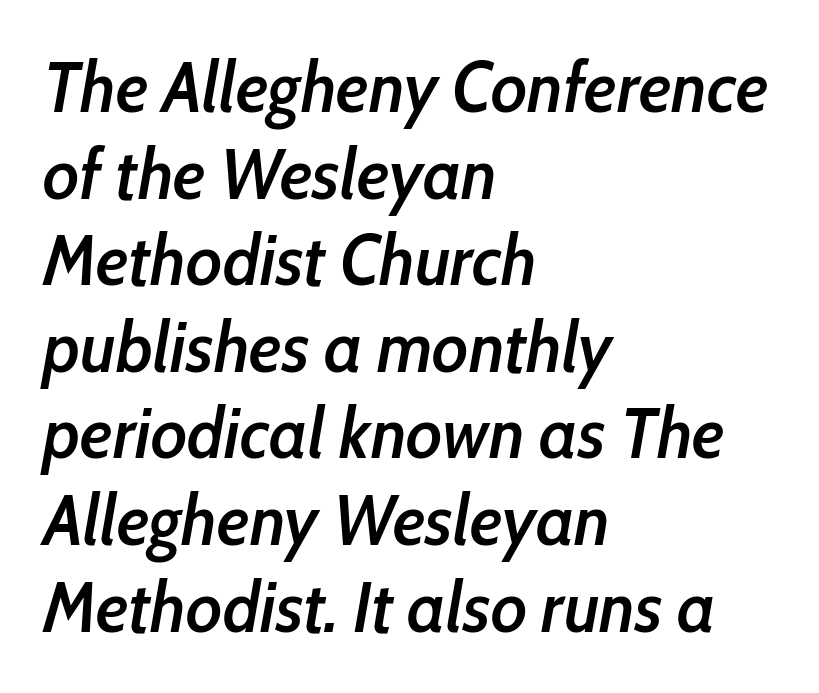
{"italic": "yes", "lean": "right", "slant_degrees": 10, "bold": "semi", "weight": "semibold", "width": "condensed", "stroke_contrast": "low", "x_height": "medium", "monospaced": "no", "underline": "no", "align": "left", "line_spacing_ratio": 1.22, "letter_spacing": "normal", "letter_spacing_em": 0.0, "glyph_px": 71}
